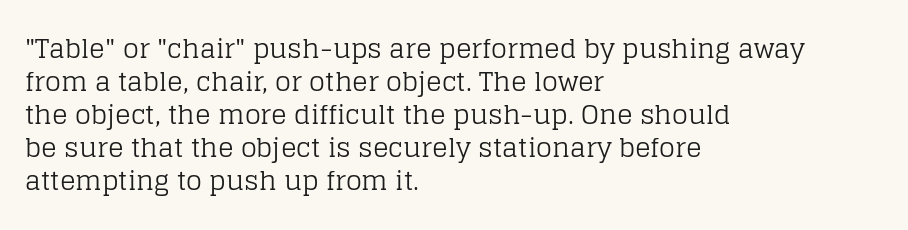
The image shows 26 px text type, upright; set left-aligned, normal line spacing (1.27x), normal letter spacing, not underlined.
